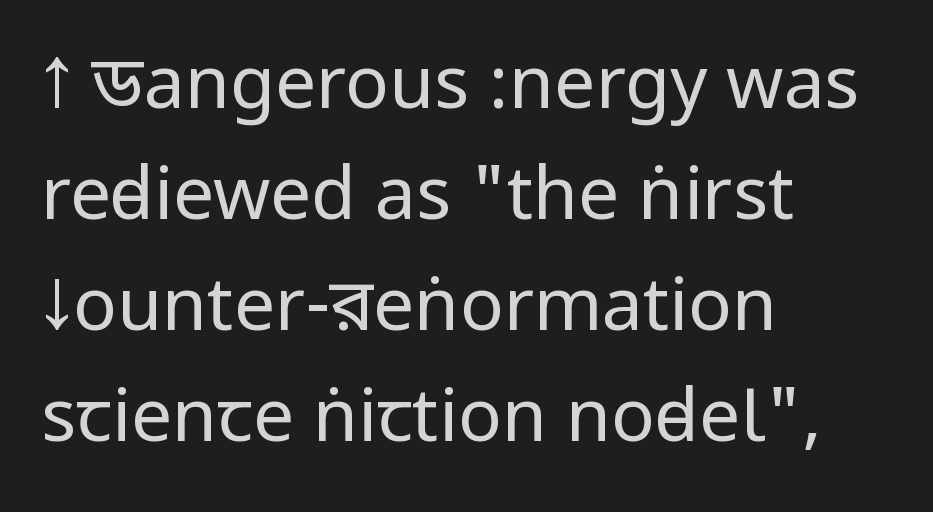
Q: Is the text bold? A: No.
Q: Is the text italic (slanted)? A: No, it is upright.
Q: Is the typeface a serif or a sans-serif typeface? A: Sans-serif.
Q: Is the text underlined? A: No.
Q: How is the paragraph aligned? A: Left-aligned.
Q: Is the spacing between letters normal or unusually wide? A: Normal.
Q: Is the spacing between lines tight, normal or loose? A: Normal.
Q: Width (condensed, normal, or wide)? A: Condensed.
Q: Stroke contrast? A: Low.
